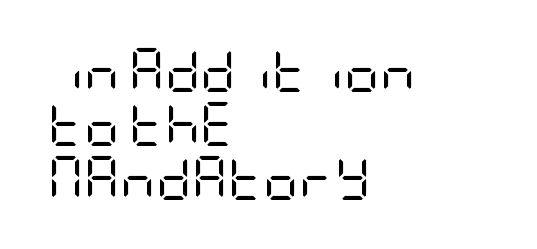
The image shows 44 px regular-weight, condensed sans-serif type, upright; set left-aligned, line spacing 1.23x, normal letter spacing, not underlined; low stroke contrast and a large x-height.
